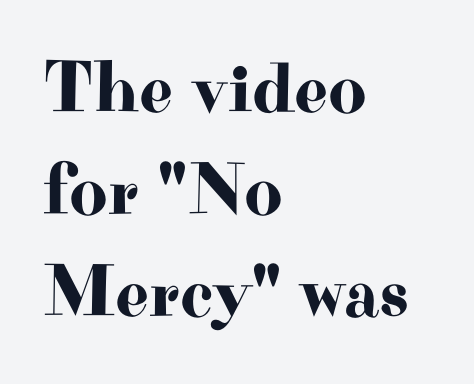
Q: Is the text italic (slanted)? A: No, it is upright.
Q: Is the typeface a serif or a sans-serif typeface? A: Serif.
Q: Is the text underlined? A: No.
Q: How is the paragraph aligned? A: Left-aligned.
Q: Is the spacing between letters normal or unusually wide? A: Normal.
Q: Is the spacing between lines tight, normal or loose? A: Normal.
Q: Width (condensed, normal, or wide)? A: Wide.
Q: Stroke contrast? A: High.
Q: x-height? A: Small.
Q: Monospaced? A: No.
